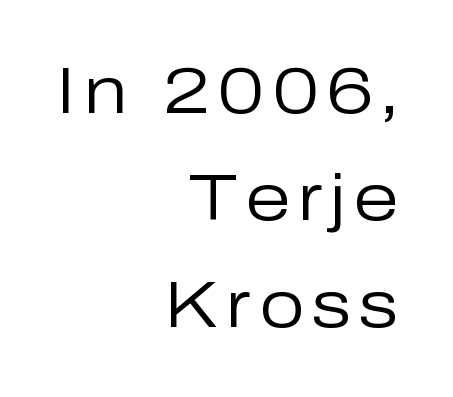
Q: Is the text bold? A: No.
Q: Is the text italic (slanted)? A: No, it is upright.
Q: Is the typeface a serif or a sans-serif typeface? A: Sans-serif.
Q: Is the text underlined? A: No.
Q: How is the paragraph aligned? A: Right-aligned.
Q: Is the spacing between lines tight, normal or loose? A: Normal.
Q: Width (condensed, normal, or wide)? A: Normal.
Q: Stroke contrast? A: Low.
Q: x-height? A: Medium.
Q: Monospaced? A: No.
